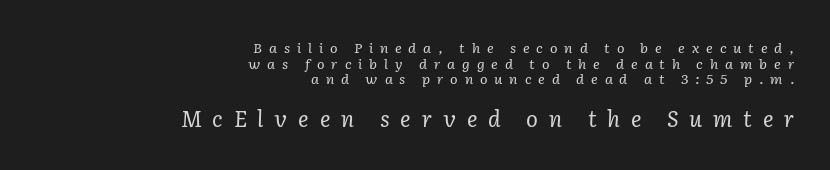
Glance below the letters and you will spot only blank space. The following chunk of copy outweighs the initial chunk in type size. The typography opts for an oblique posture over an upright one. Compared with a flush-left layout, this one pins lines to the opposite, right side. The gaps between neighbouring characters are conspicuously large.
